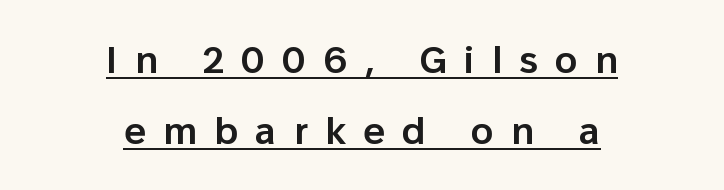
If you drew a line through each stem, it would be perfectly vertical. This rendering uses center alignment, leaving both contours irregular but symmetric. These lines are rendered in a variable-pitch font. The rendering shows plain stroke endings on the letterforms — a sans-serif design.
